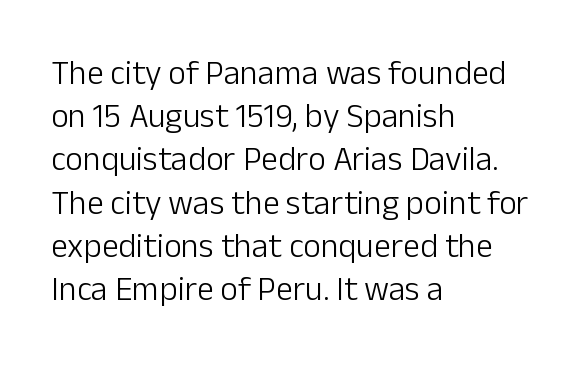
The image shows 34 px light sans-serif type, upright; set left-aligned, normal line spacing (1.27x), normal letter spacing, not underlined; low stroke contrast and a medium x-height.
